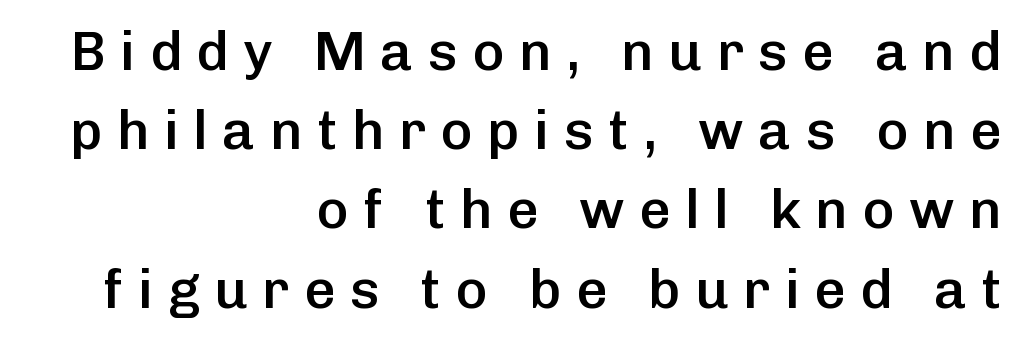
The image shows 55 px semibold sans-serif type, upright; set right-aligned, normal line spacing (1.44x), unusually wide letter spacing (+0.26 em), not underlined; low stroke contrast and a medium x-height.
